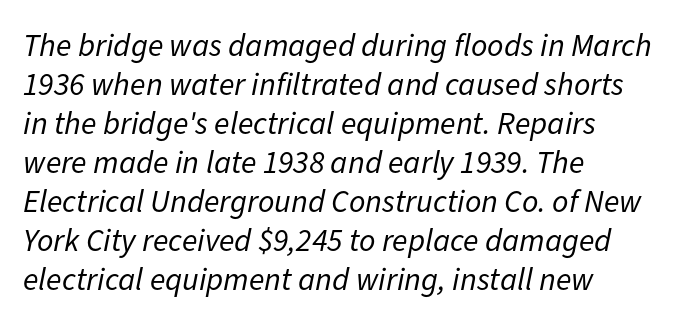
Q: Is the text bold? A: No.
Q: Is the text italic (slanted)? A: Yes, it leans right by about 11 degrees.
Q: Is the text underlined? A: No.
Q: How is the paragraph aligned? A: Left-aligned.
Q: Is the spacing between letters normal or unusually wide? A: Normal.
Q: Width (condensed, normal, or wide)? A: Normal.
Q: Stroke contrast? A: Low.
Q: x-height? A: Medium.
Q: Monospaced? A: No.
